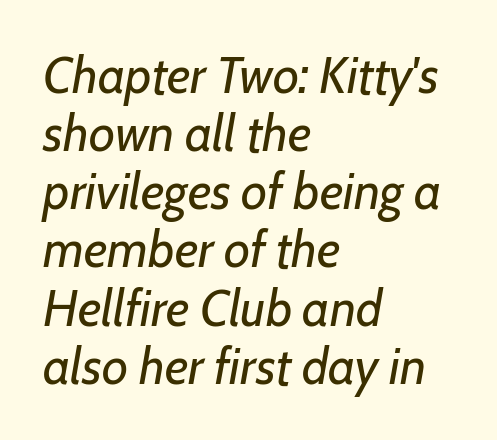
This rendering uses left alignment, leaving the right contour irregular. Compared with typical paragraphs, the rows here are closer together. Honestly, the letter spacing is just normal — you wouldn't notice it. Characters are canted at an angle relative to the baseline's perpendicular. Here the designer chose a conventional face with non-uniform glyph widths. No heavy texture on the line: the type isn't bold.
